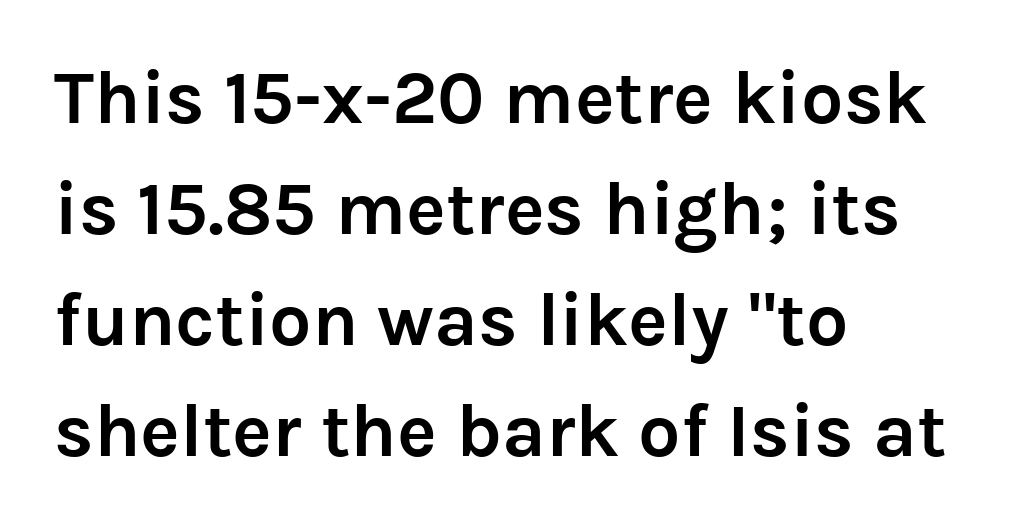
{"serif": "no", "italic": "no", "bold": "yes", "weight": "semibold", "width": "normal", "stroke_contrast": "low", "x_height": "medium", "monospaced": "no", "underline": "no", "align": "left", "line_spacing": "normal", "line_spacing_ratio": 1.48, "letter_spacing": "normal", "letter_spacing_em": 0.0, "glyph_px": 75}
